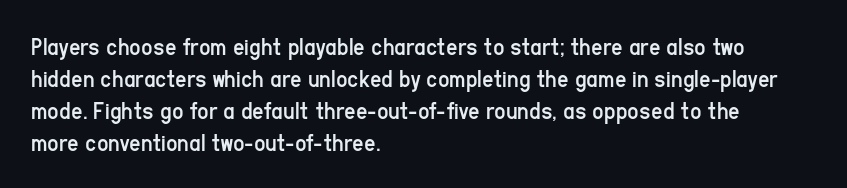
The image shows 25 px text type, upright; set left-aligned, normal line spacing (1.28x), normal letter spacing, not underlined.
